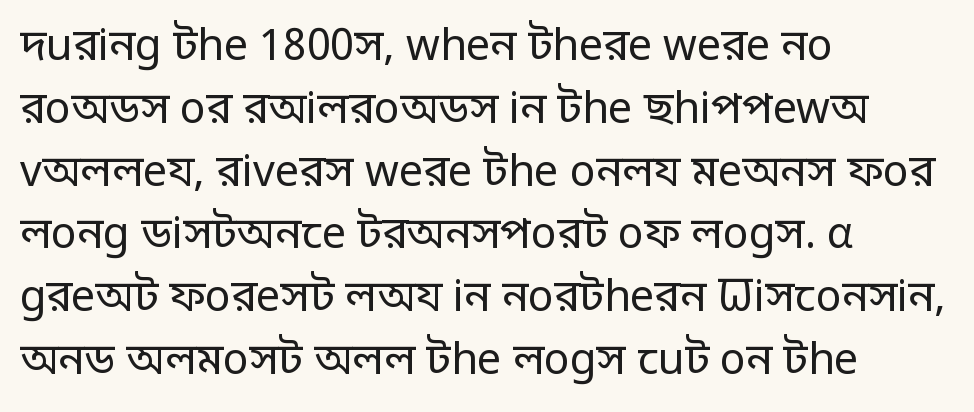
{"serif": "no", "italic": "no", "bold": "no", "weight": "regular", "width": "normal", "stroke_contrast": "low", "x_height": "large", "monospaced": "no", "underline": "no", "align": "left", "line_spacing": "normal", "line_spacing_ratio": 1.46, "letter_spacing": "normal", "letter_spacing_em": 0.0, "glyph_px": 43}
